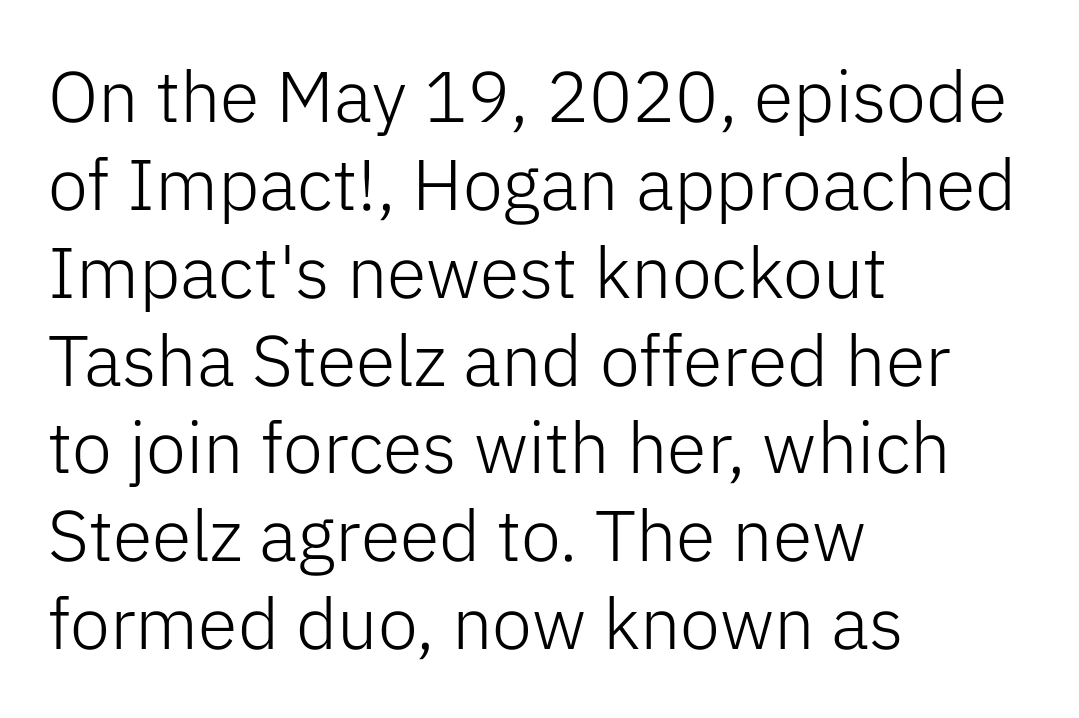
{"serif": "no", "italic": "no", "bold": "no", "weight": "light", "width": "normal", "stroke_contrast": "low", "x_height": "medium", "monospaced": "no", "underline": "no", "align": "left", "line_spacing_ratio": 1.22, "letter_spacing": "normal", "letter_spacing_em": 0.0, "glyph_px": 72}
